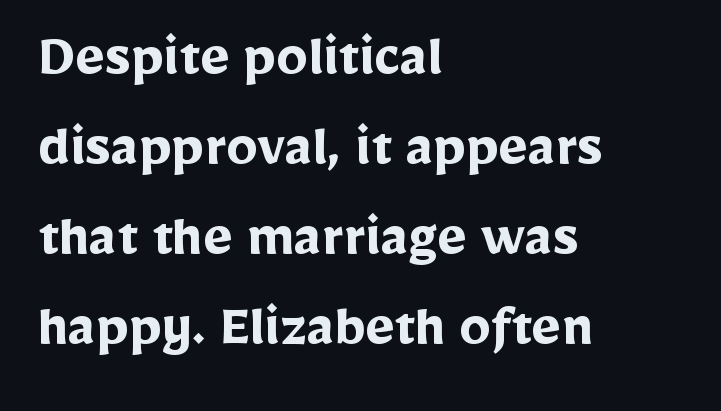
Q: Is the text bold? A: Yes.
Q: Is the text italic (slanted)? A: No, it is upright.
Q: Is the typeface a serif or a sans-serif typeface? A: Sans-serif.
Q: Is the text underlined? A: No.
Q: How is the paragraph aligned? A: Left-aligned.
Q: Is the spacing between letters normal or unusually wide? A: Normal.
Q: Is the spacing between lines tight, normal or loose? A: Normal.
Q: Width (condensed, normal, or wide)? A: Normal.
Q: Stroke contrast? A: Low.
Q: x-height? A: Medium.
Q: Monospaced? A: No.
